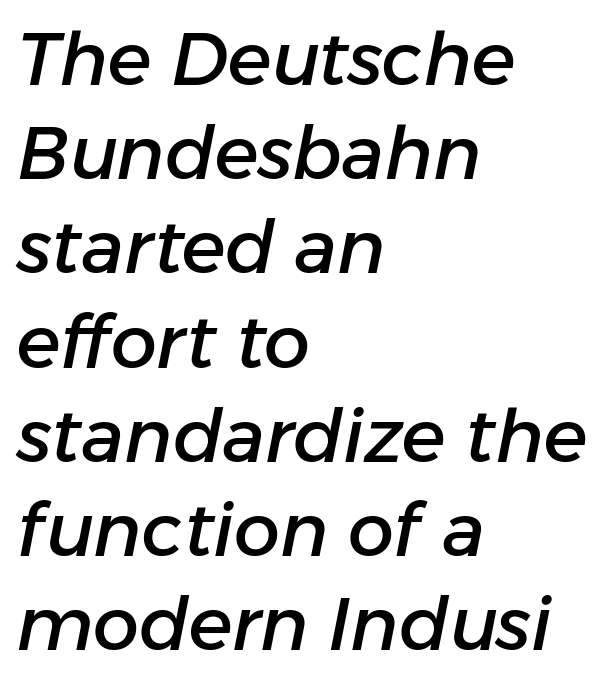
{"italic": "yes", "lean": "right", "slant_degrees": 11, "width": "normal", "stroke_contrast": "low", "x_height": "medium", "monospaced": "no", "underline": "no", "align": "left", "line_spacing": "normal", "line_spacing_ratio": 1.29, "letter_spacing": "normal", "letter_spacing_em": 0.0, "glyph_px": 73}
